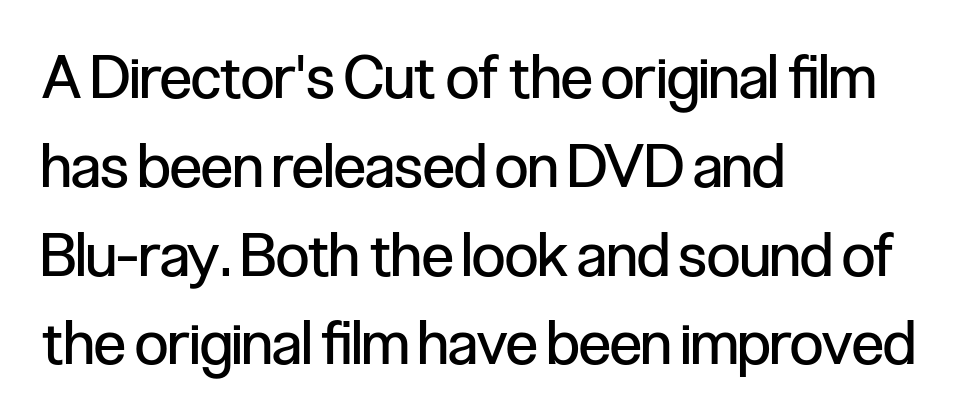
Reading down the column, the eye jumps a familiar distance to each next line. The gap between lines stays unmarked. The font's upright variant was chosen for this text. This sample uses a sans-serif face. The lines are quadded left.
